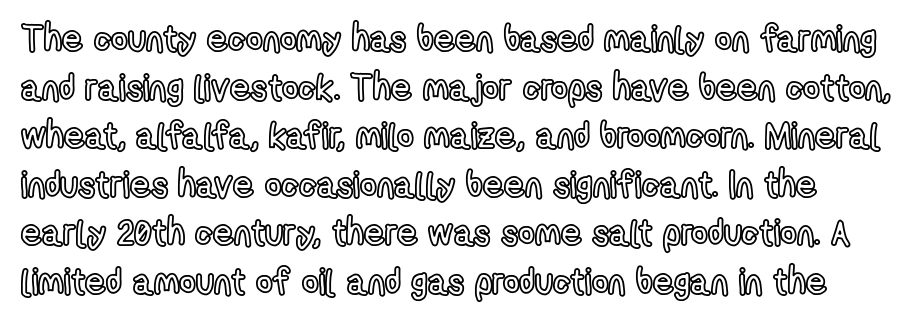
The image shows 36 px condensed type, upright; set normal line spacing (1.35x), normal letter spacing, not underlined; a medium x-height.
